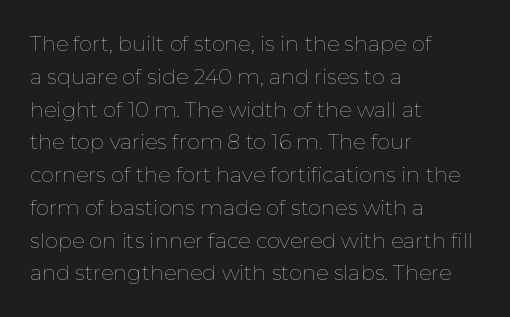
Upright lettering throughout. The rows are spaced the way most documents space them. These lines stack with their left ends in a neat column. The space beneath each line is pristine and unruled. This sample uses plain, unmodified letter spacing. Stem width sits at or under what a default text font uses.
